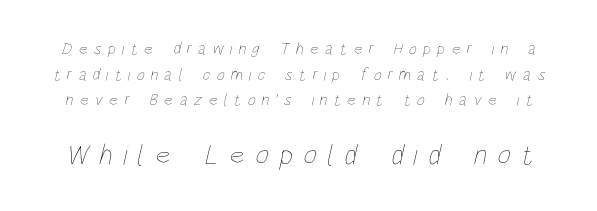
{"bold": "no", "weight": "thin", "width": "condensed", "stroke_contrast": "low", "x_height": "large", "monospaced": "no", "underline": "no", "line_spacing": "normal", "line_spacing_ratio": 1.51, "letter_spacing": "wide", "letter_spacing_em": 0.37, "larger_block": "second", "size_ratio": 1.71, "glyph_px": 29}
